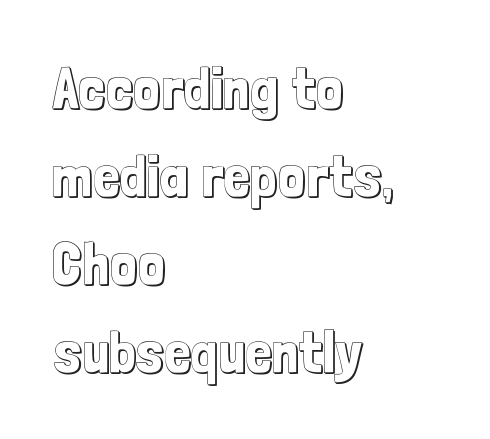
The image shows 59 px condensed type, upright; set left-aligned, normal line spacing (1.49x), normal letter spacing, not underlined; a medium x-height.
